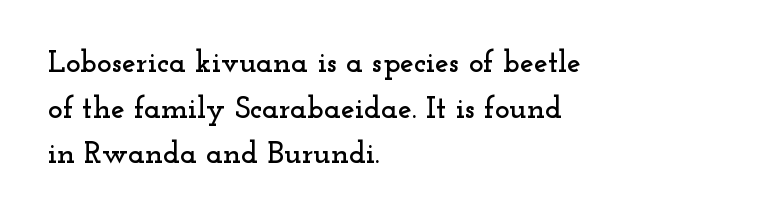
Between one letter and the next there's only the usual sliver of space. Quick note: underline off. The glyphs in this specimen are seriffed. Style check: upright.
